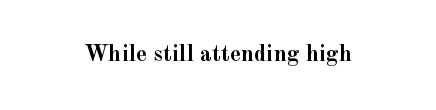
Q: Is the text bold? A: Yes.
Q: Is the text italic (slanted)? A: No, it is upright.
Q: Is the text underlined? A: No.
Q: Is the spacing between letters normal or unusually wide? A: Normal.
